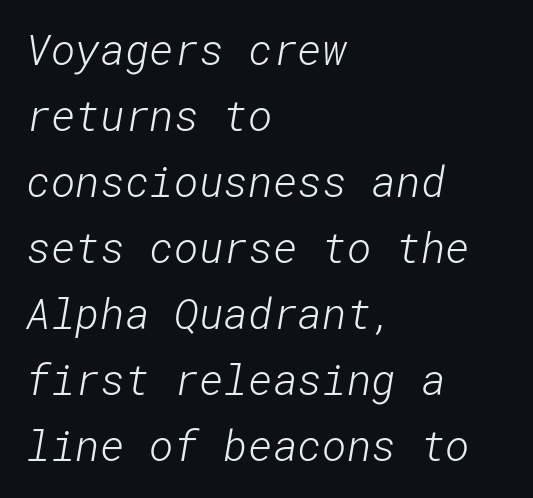
Each row of text sits above clean, open space. The weight would be labelled regular, book, light, or lighter still. The tracking reads as untouched default to a designer's eye. Are there feet on the stems? There aren't — it's a sans.
